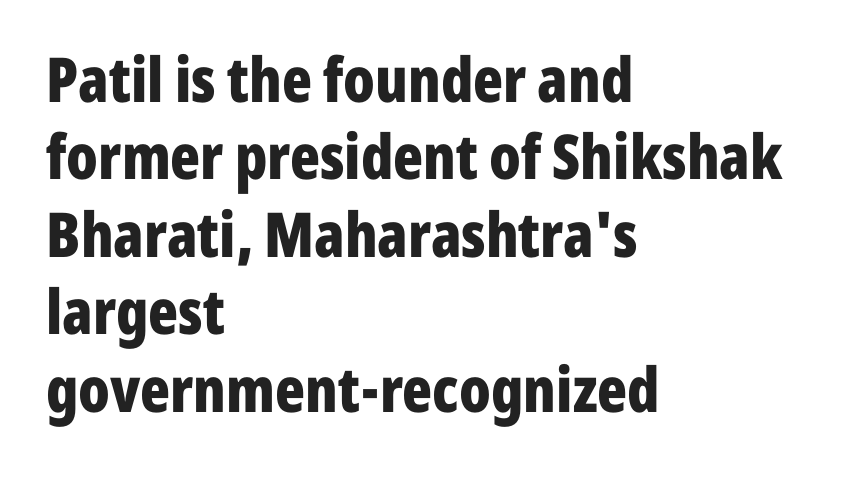
Q: Is the text bold? A: Yes.
Q: Is the text italic (slanted)? A: No, it is upright.
Q: Is the typeface a serif or a sans-serif typeface? A: Sans-serif.
Q: Is the text underlined? A: No.
Q: How is the paragraph aligned? A: Left-aligned.
Q: Is the spacing between letters normal or unusually wide? A: Normal.
Q: Is the spacing between lines tight, normal or loose? A: Normal.
Q: Width (condensed, normal, or wide)? A: Condensed.
Q: Stroke contrast? A: Low.
Q: x-height? A: Medium.
Q: Monospaced? A: No.
